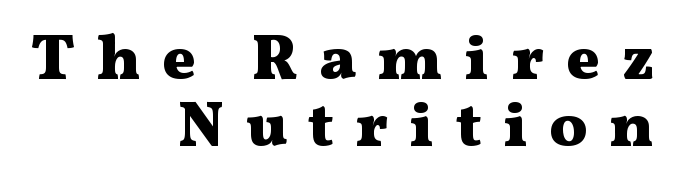
Q: Is the text bold? A: Yes.
Q: Is the text italic (slanted)? A: No, it is upright.
Q: Is the typeface a serif or a sans-serif typeface? A: Serif.
Q: Is the text underlined? A: No.
Q: How is the paragraph aligned? A: Right-aligned.
Q: Is the spacing between letters normal or unusually wide? A: Unusually wide.
Q: Is the spacing between lines tight, normal or loose? A: Tight.
Q: Width (condensed, normal, or wide)? A: Wide.
Q: Stroke contrast? A: Medium.
Q: x-height? A: Medium.
Q: Monospaced? A: No.
